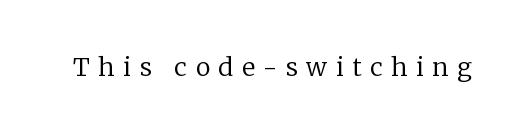
The image shows 25 px text type, upright; set unusually wide letter spacing (+0.34 em), not underlined.
